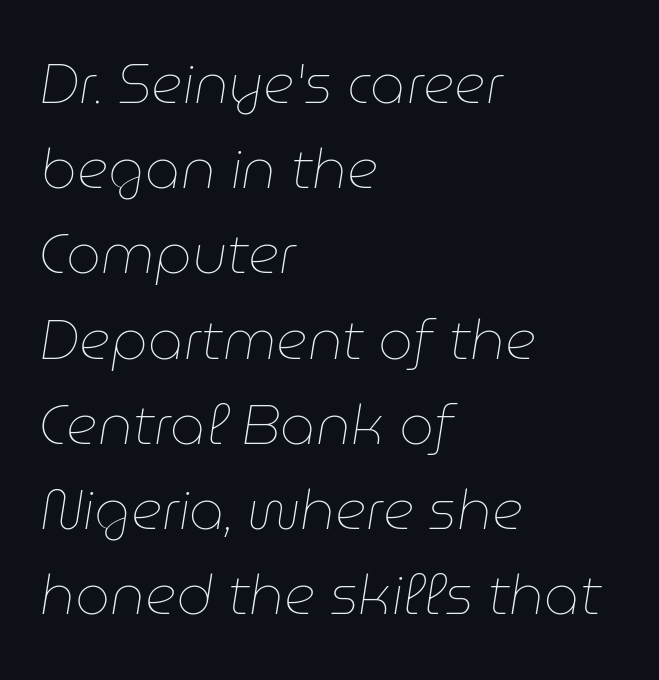
Q: Is the text bold? A: No.
Q: Is the text italic (slanted)? A: Yes, it leans right by about 9 degrees.
Q: Is the text underlined? A: No.
Q: How is the paragraph aligned? A: Left-aligned.
Q: Is the spacing between letters normal or unusually wide? A: Normal.
Q: Is the spacing between lines tight, normal or loose? A: Normal.
Q: Width (condensed, normal, or wide)? A: Normal.
Q: Stroke contrast? A: Low.
Q: x-height? A: Medium.
Q: Monospaced? A: No.
